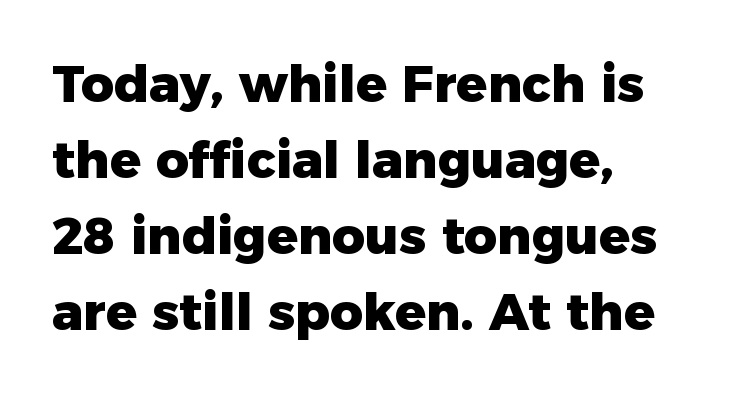
If you drew a line through each stem, it would be perfectly vertical. A sans-serif font was chosen for this passage. Does the weight exceed regular? Yes, all the way to bold. No extra tracking has been applied to these lines. This sample has the flowing, uneven cadence of proportional lettering.
